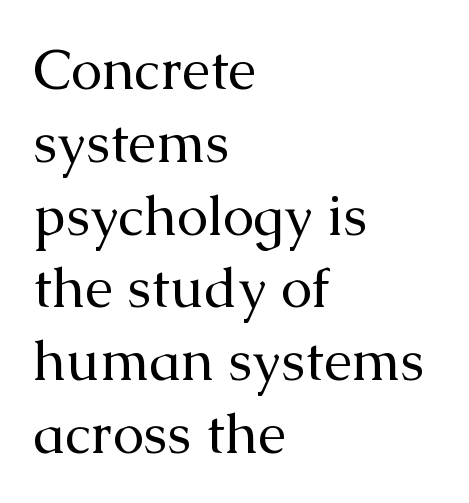
The image shows 56 px regular-weight serif type, upright; set left-aligned, normal line spacing (1.3x), normal letter spacing, not underlined; medium stroke contrast and a medium x-height.
